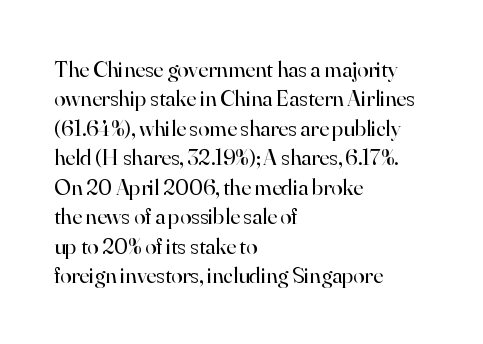
Q: Is the text bold? A: No.
Q: Is the text italic (slanted)? A: No, it is upright.
Q: Is the text underlined? A: No.
Q: How is the paragraph aligned? A: Left-aligned.
Q: Is the spacing between letters normal or unusually wide? A: Normal.
Q: Is the spacing between lines tight, normal or loose? A: Normal.
